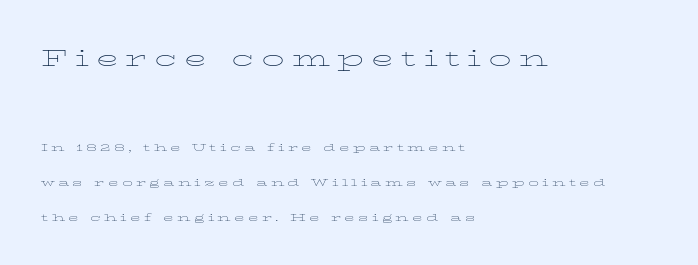
{"italic": "no", "bold": "no", "weight": "thin", "width": "wide", "stroke_contrast": "low", "x_height": "medium", "monospaced": "no", "underline": "no", "align": "left", "line_spacing": "loose", "line_spacing_ratio": 2.48, "letter_spacing": "wide", "letter_spacing_em": 0.23, "larger_block": "first", "size_ratio": 2.14, "glyph_px": 30}
